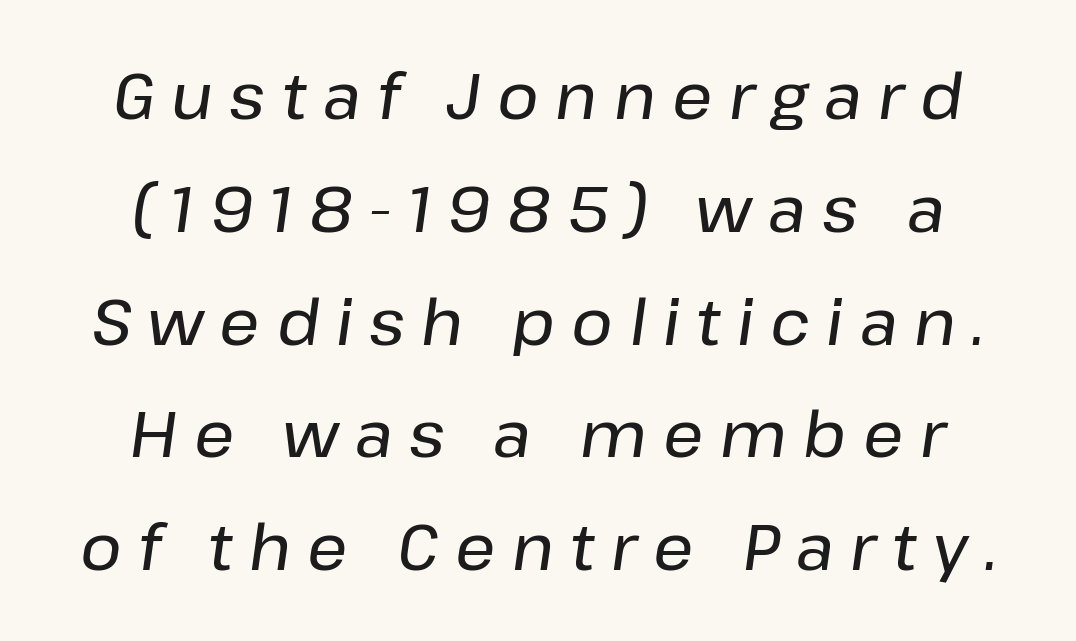
The typesetter chose a symmetrical, centered arrangement here. This rendering widens character spacing well past its baseline value. This is oblique type, the kind used for emphasis or titles. The space directly below the letters is spotless.
